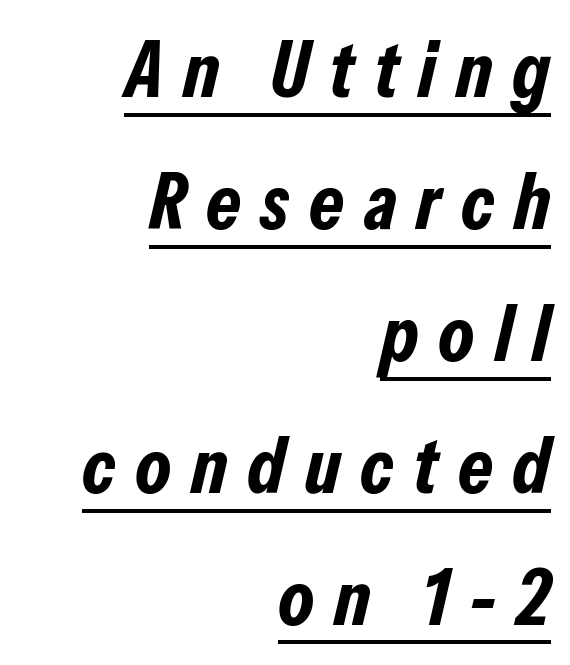
You could not count columns in this text — the font is proportionally spaced. Successive baselines arrive at the customary interval. These lines were composed using italics. You can see a thin bar hugging the bottom of the glyphs. This sample uses expanded letter spacing, leaving extra air between glyphs.
